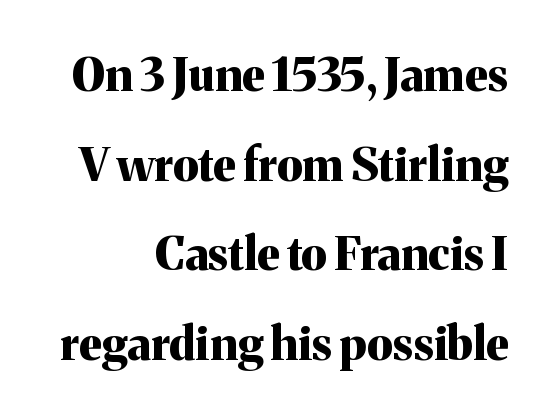
The lines in this sample share a right terminus and differ only in where they begin. Quick note: not italic, upright. Each row of text sits above clean, open space. Strong, thick strokes mark this as bold type. To sum up the face: it has serifs.
